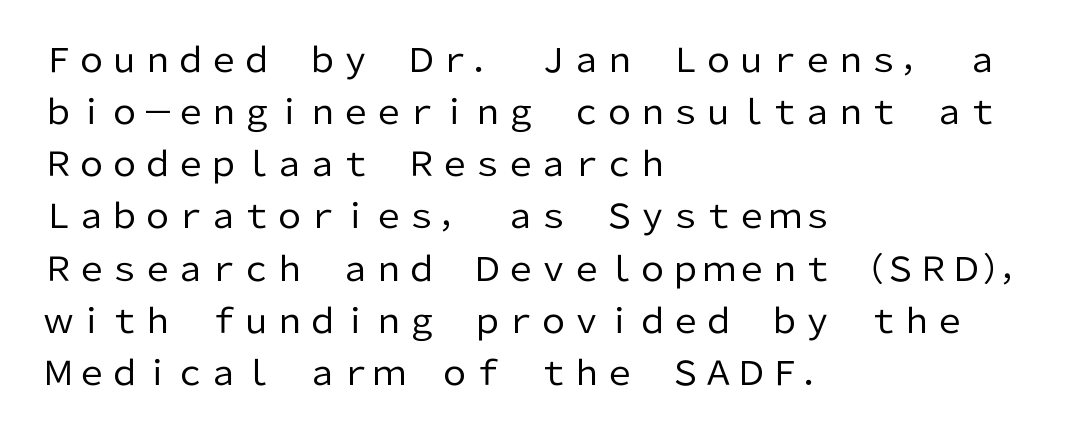
{"serif": "no", "italic": "no", "bold": "no", "weight": "regular", "width": "normal", "stroke_contrast": "low", "x_height": "medium", "monospaced": "no", "underline": "no", "align": "left", "line_spacing": "normal", "line_spacing_ratio": 1.58, "letter_spacing": "normal", "letter_spacing_em": 0.0, "glyph_px": 33}
